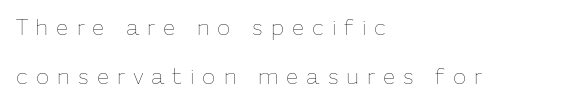
The passage shown is not underscored anywhere. Leading is clearly above the norm, producing a sparse column. Ascenders rise straight up at ninety degrees. Stem width sits at or under what a default text font uses. The passage is arranged the way most books set body copy — flush left.
